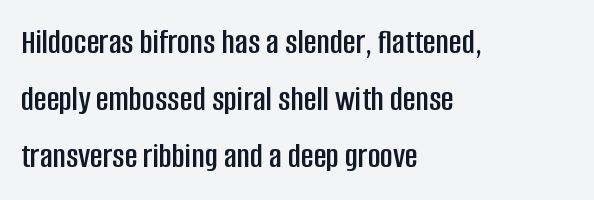
The image shows 35 px condensed sans-serif type, upright; set left-aligned, normal line spacing (1.63x), normal letter spacing, not underlined; low stroke contrast and a large x-height.
